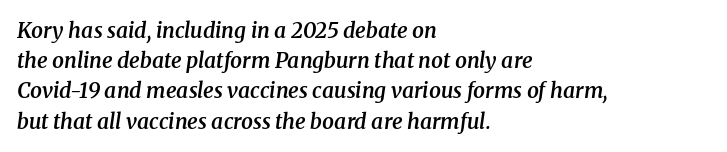
{"italic": "yes", "lean": "right", "slant_degrees": 8, "bold": "semi", "underline": "no", "align": "left", "line_spacing": "normal", "line_spacing_ratio": 1.44, "letter_spacing": "normal", "letter_spacing_em": 0.0, "glyph_px": 21}
